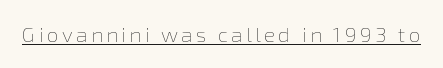
The image shows 21 px text type, upright; set underlined.
